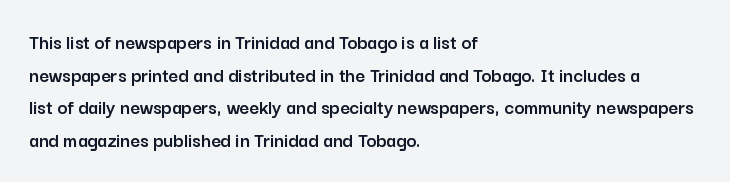
The line-height multiplier appears to be the usual default. Posture: straight, roman, zero tilt. This sample uses plain, unmodified letter spacing. No word sits above an underline.
